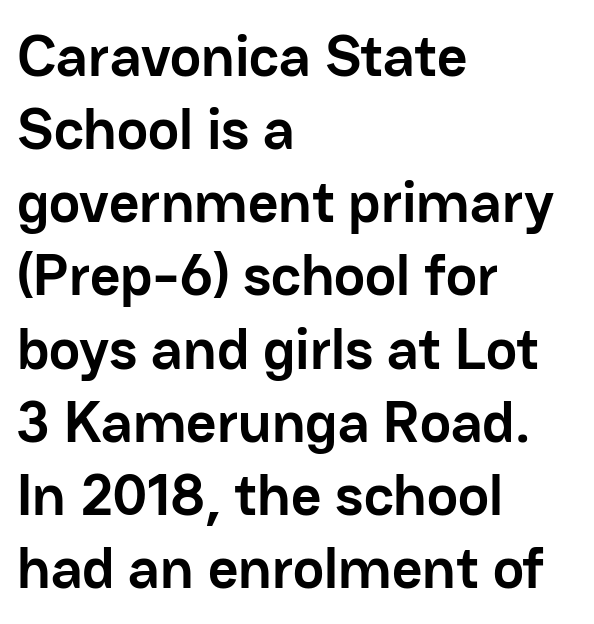
Has an underline been added? It has not. All the whitespace from short lines collects on the right. Serifs: no, the terminals of the letterforms are clean. Characters remain perfectly vertical along every line. Tracking value appears to be zero — textbook default spacing. Proportional: the letters do not fall into vertical columns.
